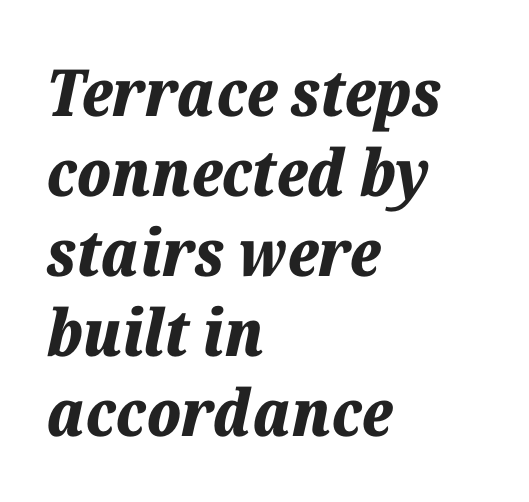
{"italic": "yes", "lean": "right", "slant_degrees": 12, "bold": "yes", "weight": "bold", "width": "normal", "stroke_contrast": "low", "x_height": "medium", "monospaced": "no", "underline": "no", "align": "left", "line_spacing_ratio": 1.23, "letter_spacing": "normal", "letter_spacing_em": 0.0, "glyph_px": 65}
